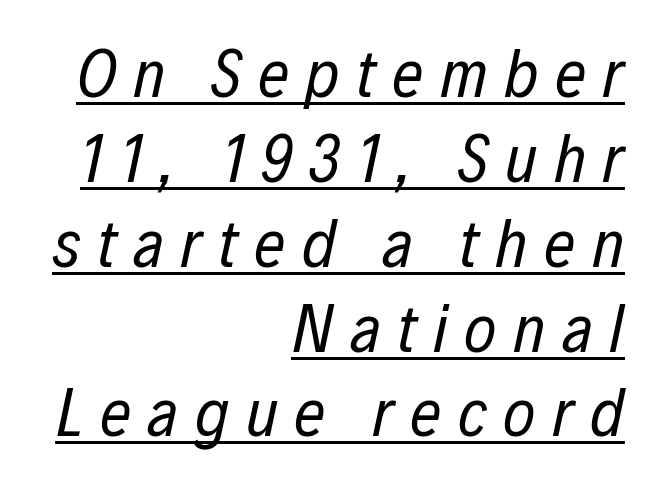
Q: Is the text bold? A: No.
Q: Is the text italic (slanted)? A: Yes, it leans right by about 12 degrees.
Q: Is the text underlined? A: Yes.
Q: How is the paragraph aligned? A: Right-aligned.
Q: Is the spacing between letters normal or unusually wide? A: Unusually wide.
Q: Width (condensed, normal, or wide)? A: Condensed.
Q: Stroke contrast? A: Low.
Q: x-height? A: Medium.
Q: Monospaced? A: No.
